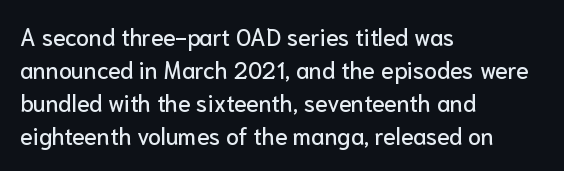
{"italic": "no", "underline": "no", "align": "left", "line_spacing": "normal", "line_spacing_ratio": 1.44, "letter_spacing": "normal", "letter_spacing_em": 0.0, "glyph_px": 23}
